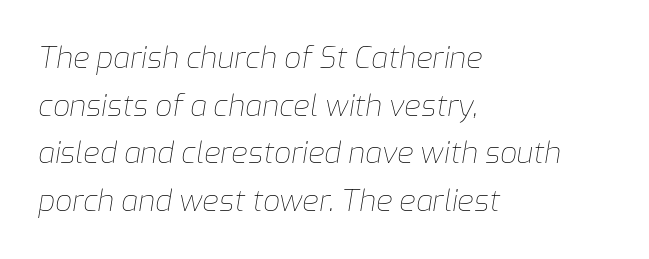
Spacing verdict: proportional, widths tailored to each character. Honestly, there is no underline to notice here at all. The characters are drawn with everyday or finer stroke widths. The face used here is rendered with its standard letterfit. Typeset ragged right — the left edge is the straight one. The glyphs look as if they've been sheared to an angle.
